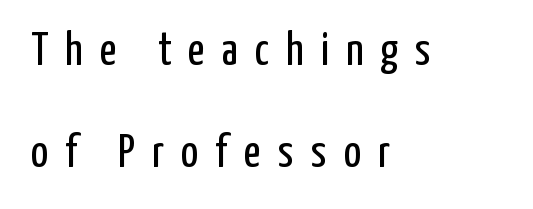
Only glyphs here, with clear space below each row. Stems here are at most as thick as an everyday book face. Designer's note — italics off, roman on. The face used here is rendered with a markedly widened letterfit.
